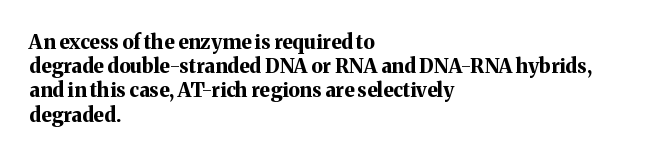
{"italic": "no", "bold": "yes", "underline": "no", "align": "left", "line_spacing_ratio": 1.21, "letter_spacing": "normal", "letter_spacing_em": 0.0, "glyph_px": 20}
